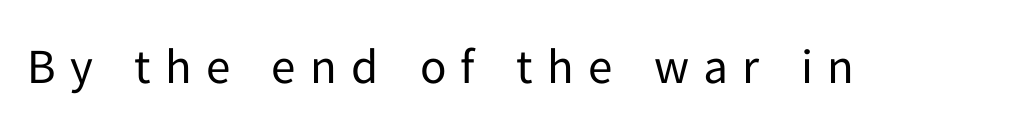
Decoration check: the copy has no underline. The passage shown has open, widely tracked lettering throughout. The strokes are not fattened; the text isn't bold. Vertical strokes here are truly vertical. Think of a printed novel: that variable character pitch is what you see here.
